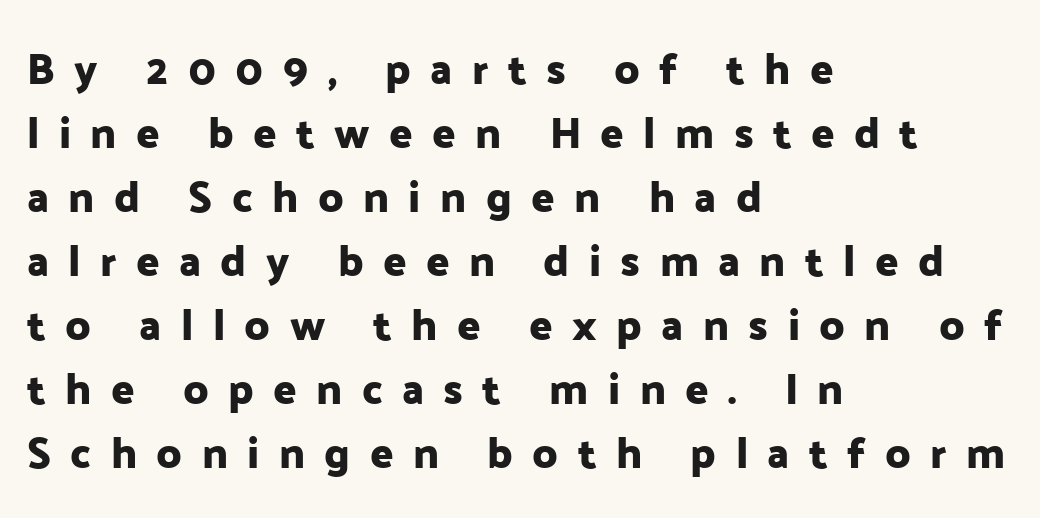
The image shows 43 px sans-serif type, upright; set left-aligned, normal line spacing (1.49x), unusually wide letter spacing (+0.45 em), not underlined; low stroke contrast and a medium x-height.
